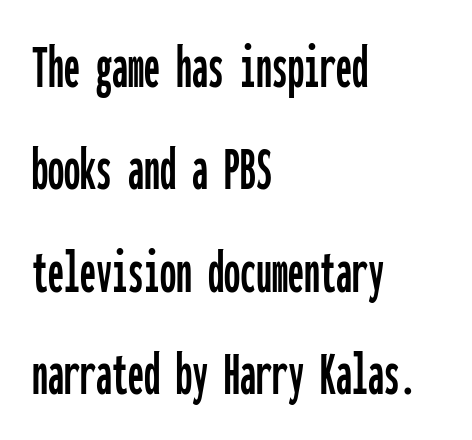
Q: Is the text italic (slanted)? A: No, it is upright.
Q: Is the typeface a serif or a sans-serif typeface? A: Sans-serif.
Q: Is the text underlined? A: No.
Q: How is the paragraph aligned? A: Left-aligned.
Q: Is the spacing between letters normal or unusually wide? A: Normal.
Q: Is the spacing between lines tight, normal or loose? A: Normal.
Q: Width (condensed, normal, or wide)? A: Condensed.
Q: Stroke contrast? A: Low.
Q: x-height? A: Medium.
Q: Monospaced? A: Yes.
